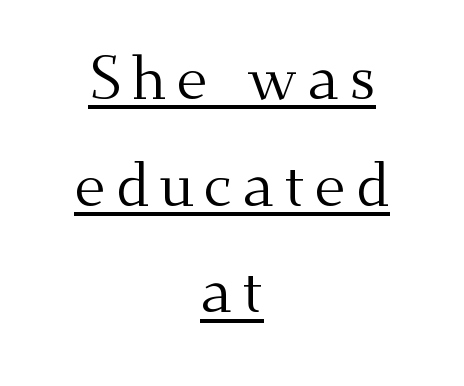
Q: Is the text bold? A: No.
Q: Is the text italic (slanted)? A: No, it is upright.
Q: Is the typeface a serif or a sans-serif typeface? A: Serif.
Q: Is the text underlined? A: Yes.
Q: How is the paragraph aligned? A: Centered.
Q: Width (condensed, normal, or wide)? A: Normal.
Q: Stroke contrast? A: Medium.
Q: x-height? A: Small.
Q: Monospaced? A: No.
